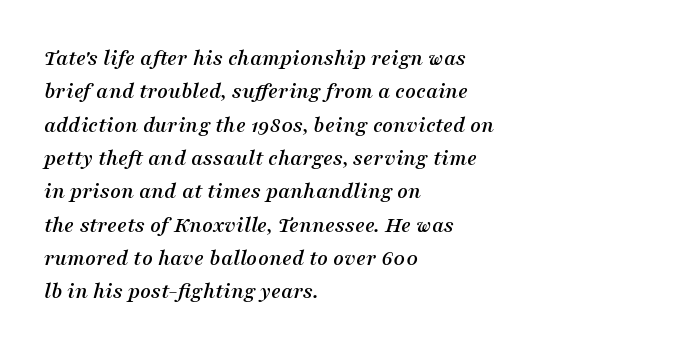
The image shows 23 px text type, italic (leaning right); set left-aligned, normal line spacing (1.45x), normal letter spacing, not underlined.
